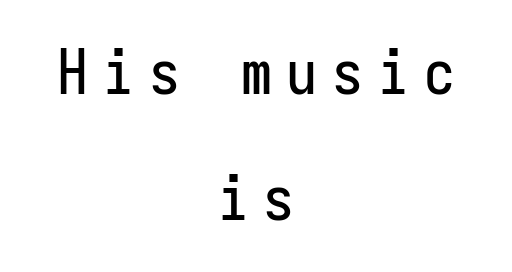
{"serif": "no", "italic": "no", "width": "condensed", "stroke_contrast": "low", "x_height": "medium", "monospaced": "yes", "underline": "no", "align": "center", "line_spacing": "loose", "line_spacing_ratio": 2.03, "letter_spacing": "wide", "letter_spacing_em": 0.24, "glyph_px": 62}
